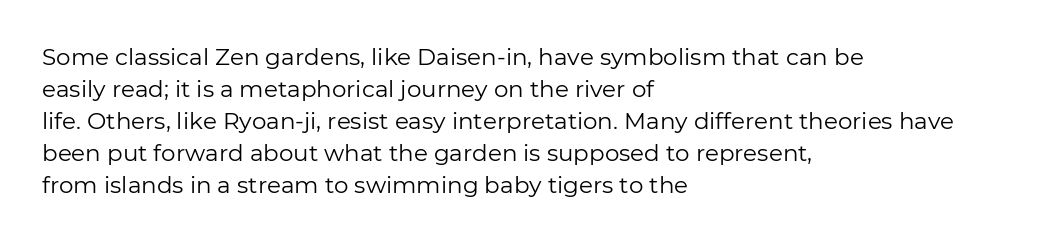
{"italic": "no", "bold": "no", "underline": "no", "align": "left", "line_spacing": "normal", "line_spacing_ratio": 1.39, "letter_spacing": "normal", "letter_spacing_em": 0.0, "glyph_px": 23}
